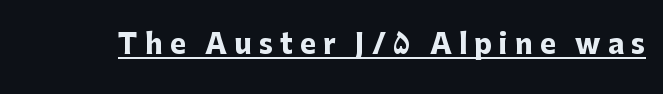
{"italic": "no", "bold": "yes", "underline": "yes", "letter_spacing": "wide", "letter_spacing_em": 0.26, "glyph_px": 27}
